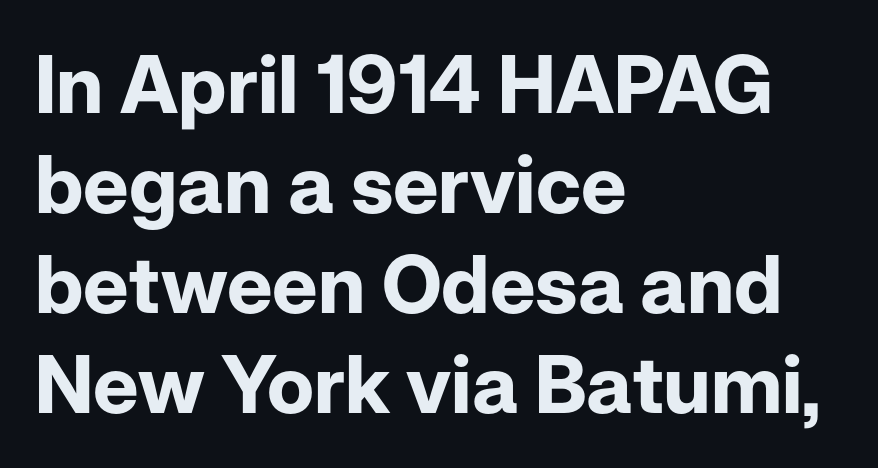
Q: Is the text bold? A: Yes.
Q: Is the text italic (slanted)? A: No, it is upright.
Q: Is the typeface a serif or a sans-serif typeface? A: Sans-serif.
Q: Is the text underlined? A: No.
Q: How is the paragraph aligned? A: Left-aligned.
Q: Is the spacing between letters normal or unusually wide? A: Normal.
Q: Is the spacing between lines tight, normal or loose? A: Normal.
Q: Width (condensed, normal, or wide)? A: Normal.
Q: Stroke contrast? A: Low.
Q: x-height? A: Medium.
Q: Monospaced? A: No.
